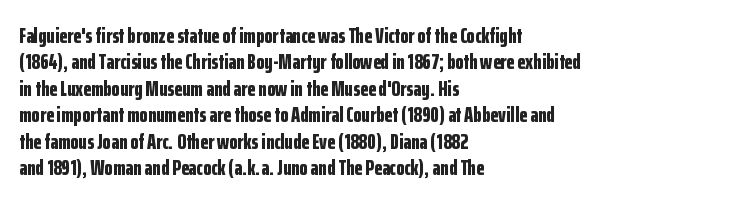
{"italic": "no", "bold": "yes", "underline": "no", "align": "left", "line_spacing": "normal", "line_spacing_ratio": 1.26, "letter_spacing": "normal", "letter_spacing_em": 0.0, "glyph_px": 21}
